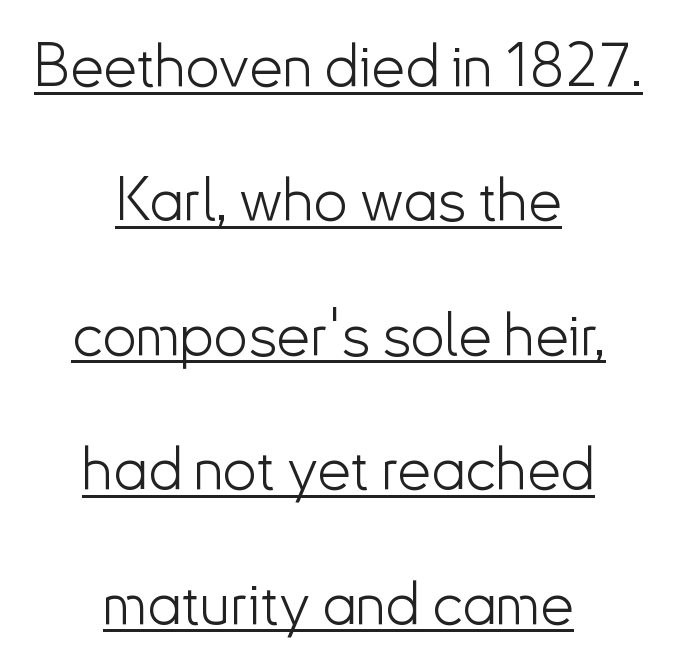
The image shows 60 px light sans-serif type, upright; set centered, loose line spacing (2.24x), normal letter spacing, underlined; low stroke contrast and a small x-height.
